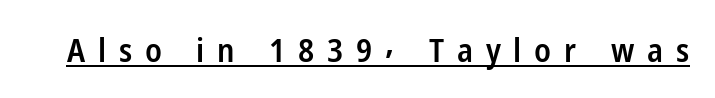
The image shows 33 px semibold, condensed sans-serif type, upright; set unusually wide letter spacing (+0.39 em), underlined; low stroke contrast and a medium x-height.
